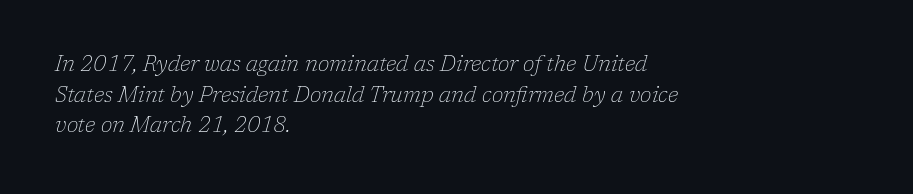
This sample is left-justified, so line endings fall wherever the words run out. The text carries the slant typical of an italic or oblique font. Quick note: underline off. Standard letterfit; no display-style spreading of the glyphs.
